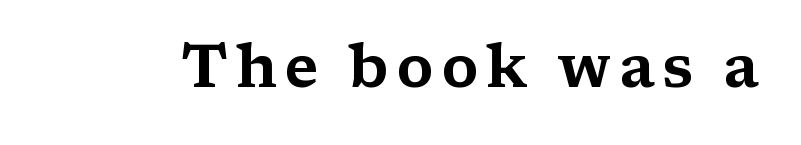
{"serif": "yes", "italic": "no", "width": "wide", "stroke_contrast": "medium", "x_height": "medium", "monospaced": "no", "underline": "no", "glyph_px": 60}
